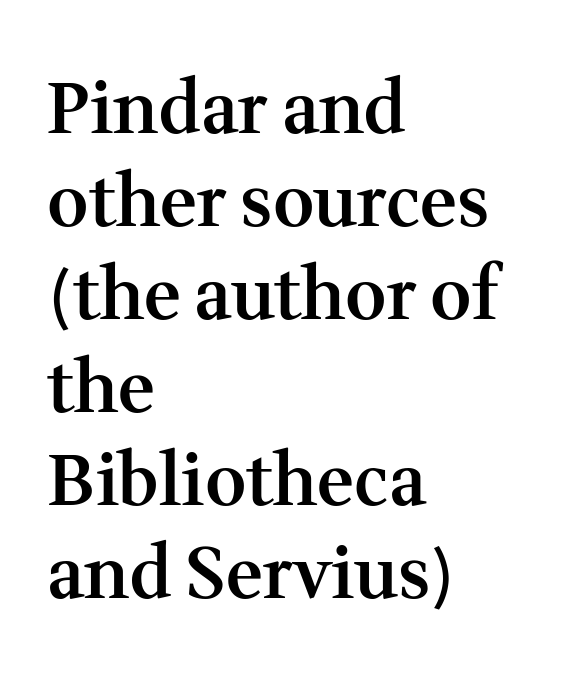
{"serif": "yes", "italic": "no", "bold": "semi", "weight": "semibold", "width": "normal", "stroke_contrast": "medium", "x_height": "medium", "monospaced": "no", "underline": "no", "align": "left", "line_spacing": "normal", "line_spacing_ratio": 1.31, "letter_spacing": "normal", "letter_spacing_em": 0.0, "glyph_px": 71}
